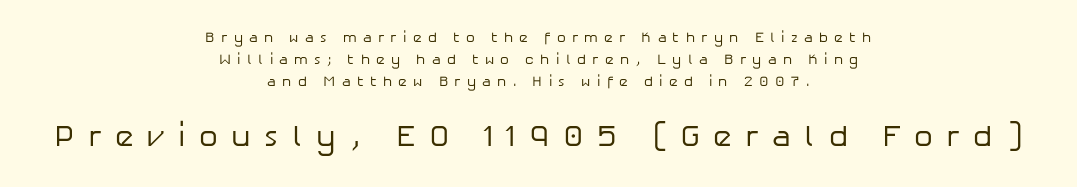
Q: Is the text bold? A: No.
Q: Is the text italic (slanted)? A: No, it is upright.
Q: Is the typeface a serif or a sans-serif typeface? A: Sans-serif.
Q: Is the text underlined? A: No.
Q: How is the paragraph aligned? A: Centered.
Q: Is the spacing between letters normal or unusually wide? A: Unusually wide.
Q: Is the spacing between lines tight, normal or loose? A: Normal.
Q: Which block of text is set in a larger size, the first (top) or the second (bottom)? A: The second (bottom) one.
Q: Width (condensed, normal, or wide)? A: Normal.
Q: Stroke contrast? A: Low.
Q: x-height? A: Medium.
Q: Monospaced? A: No.
